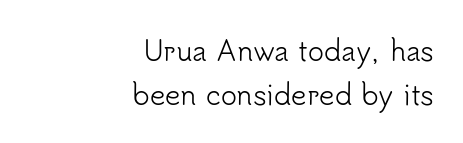
{"italic": "no", "bold": "no", "underline": "no", "align": "right", "line_spacing": "normal", "line_spacing_ratio": 1.64, "letter_spacing": "normal", "letter_spacing_em": 0.0, "glyph_px": 27}
